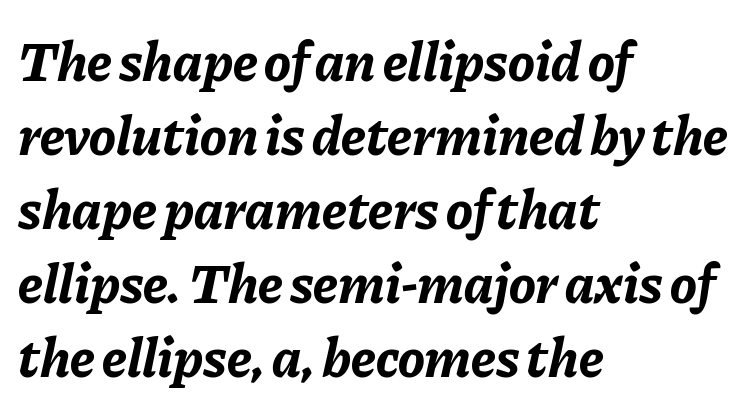
{"italic": "yes", "lean": "right", "slant_degrees": 11, "bold": "yes", "weight": "bold", "width": "normal", "stroke_contrast": "low", "x_height": "medium", "monospaced": "no", "underline": "no", "align": "left", "line_spacing": "normal", "line_spacing_ratio": 1.32, "letter_spacing": "normal", "letter_spacing_em": 0.0, "glyph_px": 56}
